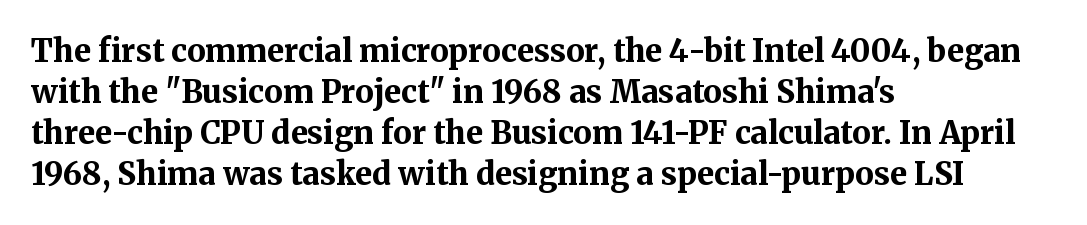
Q: Is the text bold? A: Yes.
Q: Is the text italic (slanted)? A: No, it is upright.
Q: Is the typeface a serif or a sans-serif typeface? A: Serif.
Q: Is the text underlined? A: No.
Q: How is the paragraph aligned? A: Left-aligned.
Q: Is the spacing between letters normal or unusually wide? A: Normal.
Q: Is the spacing between lines tight, normal or loose? A: Normal.
Q: Width (condensed, normal, or wide)? A: Normal.
Q: Stroke contrast? A: Medium.
Q: x-height? A: Medium.
Q: Monospaced? A: No.
